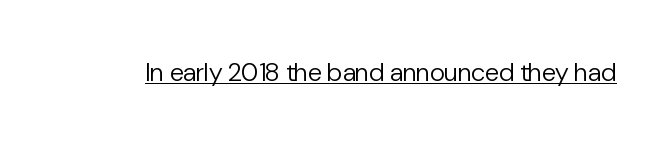
Short note: letters normally spaced. Is this a heavy cut? Hardly; it is regular or lighter. This sample uses an upright cut, with every glyph sitting square on the baseline. Is there an underline? Yes — a line sits under the letters.
